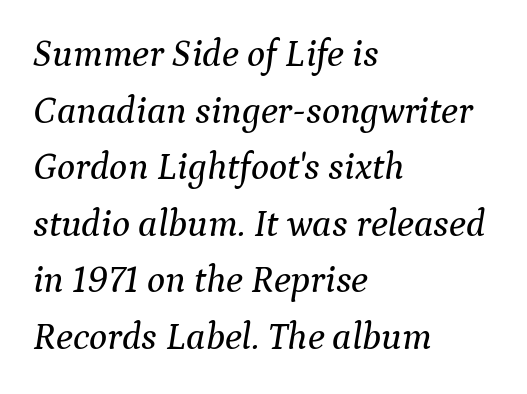
{"serif": "yes", "italic": "yes", "lean": "right", "slant_degrees": 9, "width": "normal", "stroke_contrast": "medium", "x_height": "medium", "monospaced": "no", "underline": "no", "align": "left", "line_spacing": "normal", "line_spacing_ratio": 1.49, "letter_spacing": "normal", "letter_spacing_em": 0.0, "glyph_px": 38}
